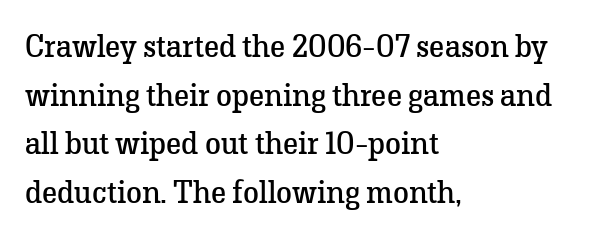
Q: Is the text bold? A: No.
Q: Is the text italic (slanted)? A: No, it is upright.
Q: Is the typeface a serif or a sans-serif typeface? A: Serif.
Q: Is the text underlined? A: No.
Q: How is the paragraph aligned? A: Left-aligned.
Q: Is the spacing between letters normal or unusually wide? A: Normal.
Q: Is the spacing between lines tight, normal or loose? A: Normal.
Q: Width (condensed, normal, or wide)? A: Normal.
Q: Stroke contrast? A: Low.
Q: x-height? A: Medium.
Q: Monospaced? A: No.
